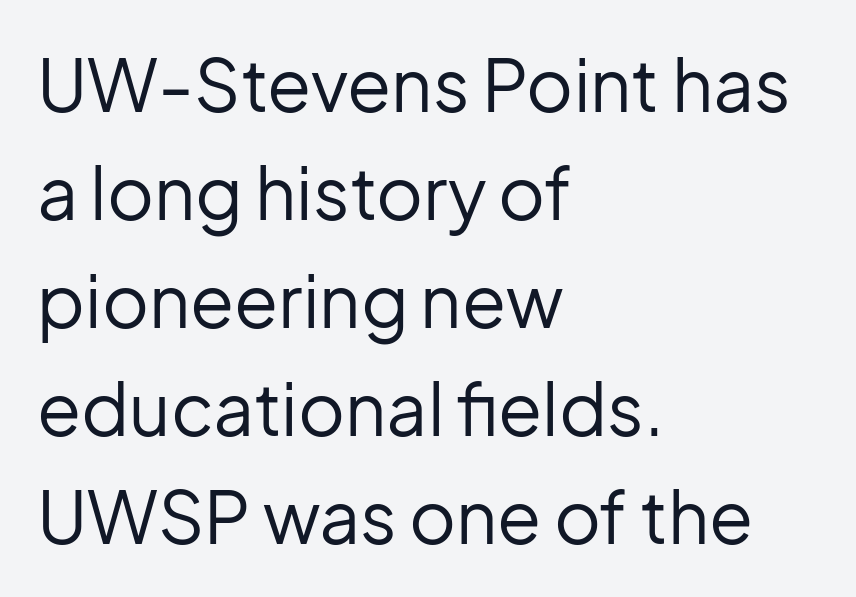
Regarding leading, the lines here are spaced in the standard way. The face looks like a standard text weight, possibly lighter. The designer went with a sans here, leaving each stem footless. Horizontally, the lines are justified to the leading edge only.
